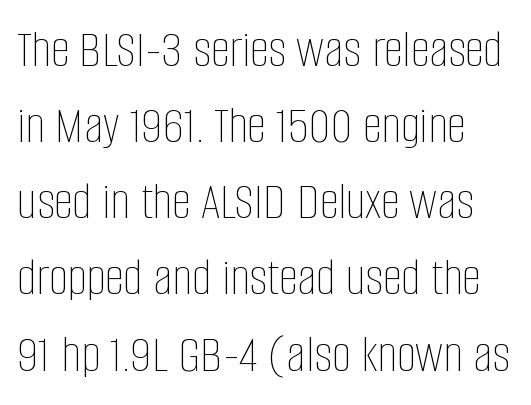
Q: Is the text bold? A: No.
Q: Is the text italic (slanted)? A: No, it is upright.
Q: Is the text underlined? A: No.
Q: Is the spacing between letters normal or unusually wide? A: Normal.
Q: Is the spacing between lines tight, normal or loose? A: Normal.
Q: Width (condensed, normal, or wide)? A: Condensed.
Q: Stroke contrast? A: Low.
Q: x-height? A: Large.
Q: Monospaced? A: No.
